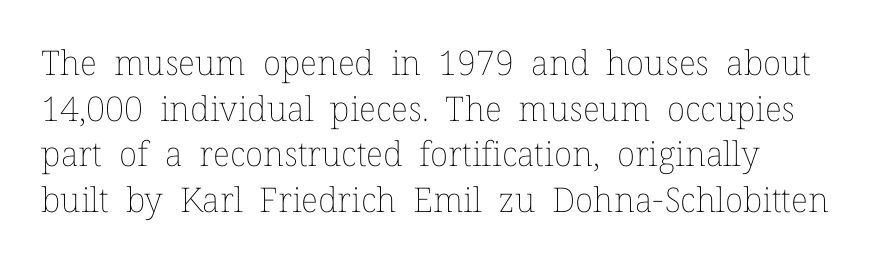
Q: Is the text bold? A: No.
Q: Is the text italic (slanted)? A: No, it is upright.
Q: Is the text underlined? A: No.
Q: Is the spacing between letters normal or unusually wide? A: Normal.
Q: Is the spacing between lines tight, normal or loose? A: Normal.
Q: Width (condensed, normal, or wide)? A: Normal.
Q: Stroke contrast? A: Low.
Q: x-height? A: Medium.
Q: Monospaced? A: No.
